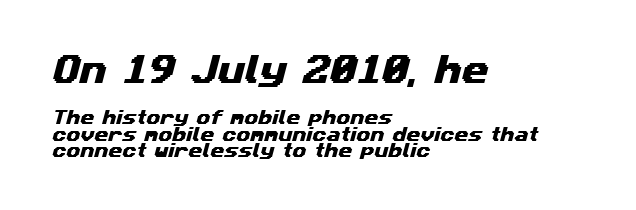
Q: Is the typeface a serif or a sans-serif typeface? A: Sans-serif.
Q: Is the text underlined? A: No.
Q: How is the paragraph aligned? A: Left-aligned.
Q: Is the spacing between letters normal or unusually wide? A: Normal.
Q: Is the spacing between lines tight, normal or loose? A: Tight.
Q: Which block of text is set in a larger size, the first (top) or the second (bottom)? A: The first (top) one.
Q: Width (condensed, normal, or wide)? A: Wide.
Q: Stroke contrast? A: Medium.
Q: x-height? A: Medium.
Q: Monospaced? A: No.
